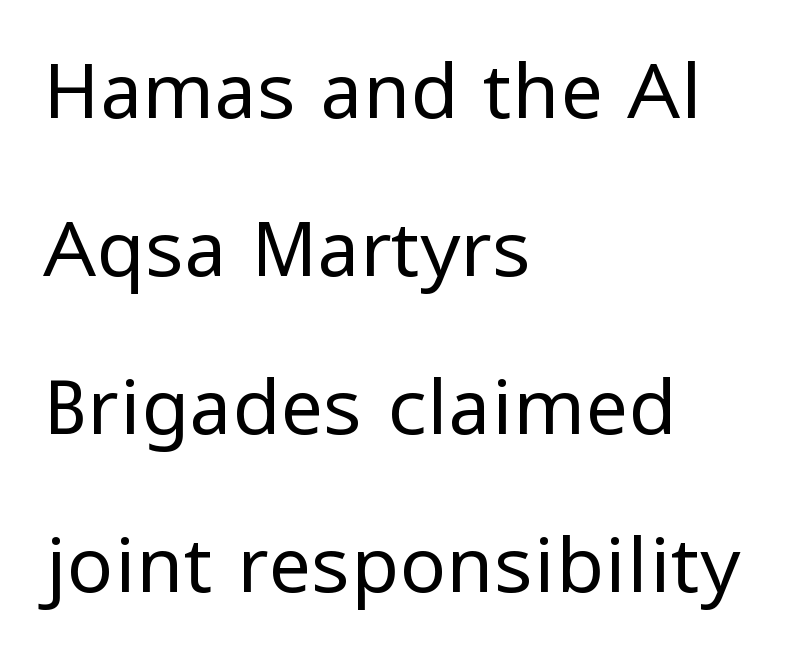
The image shows 77 px regular-weight sans-serif type, upright; set left-aligned, loose line spacing (2.05x), normal letter spacing, not underlined; low stroke contrast and a medium x-height.
